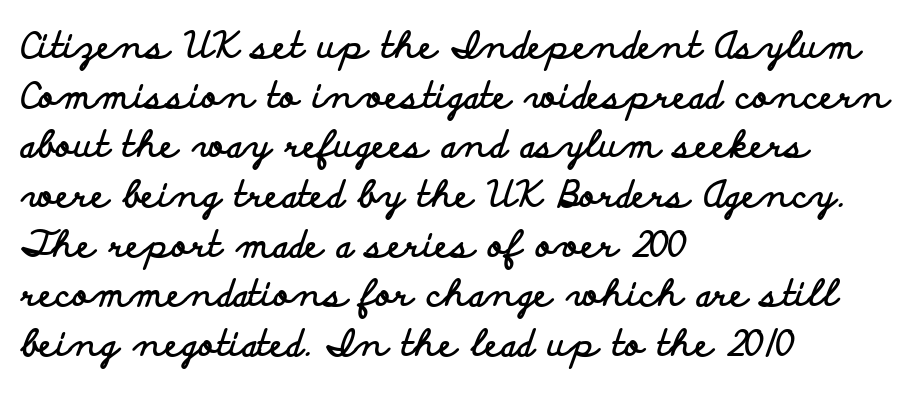
Tracking here is standard; glyphs follow each other at the usual distance. Is the type bold? Yes — the strokes are clearly thick and heavy. A classic flush-left, rag-right setting is used for this passage. Serif or sans? Sans — the stroke terminals are bare. Character widths vary here, with narrow letters taking less room than wide ones.
